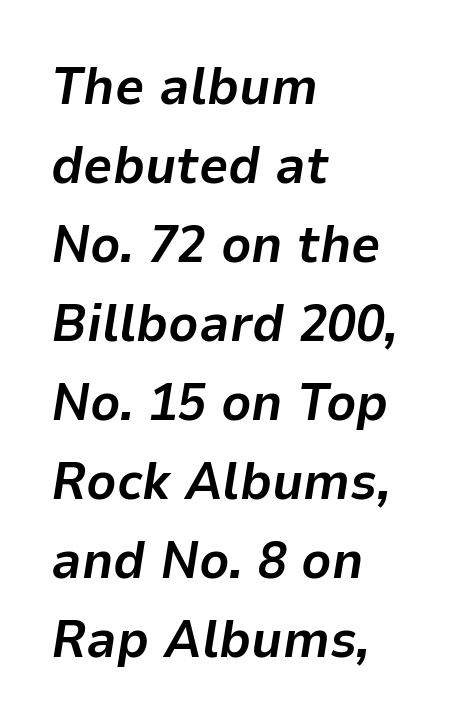
You could not count columns in this text — the font is proportionally spaced. These words are printed bold, with thick strokes throughout. The passage shown stacks its lines at a standard gap. Designer's note — italics engaged.
